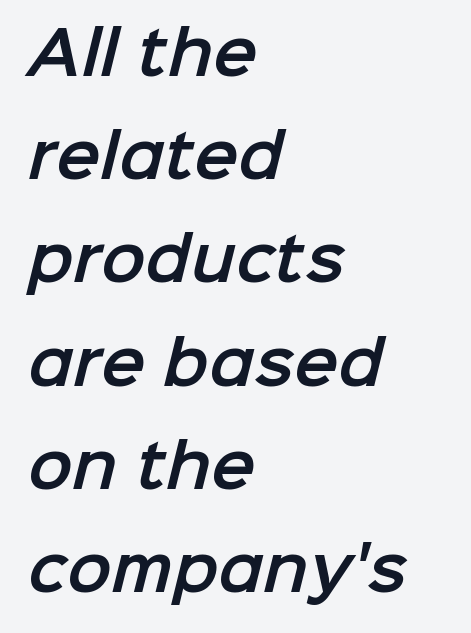
Short note: letters normally spaced. Descenders hang freely into open space. To sum up the face: it is a sans, with no serifs. Looks like regular typesetting: each glyph gets only the width it needs. Every row of glyphs begins at an identical x-position on the left.
